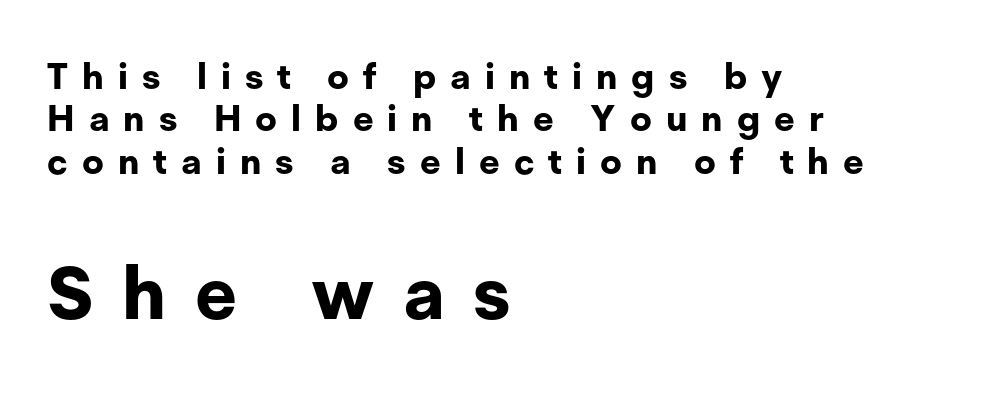
{"serif": "no", "italic": "no", "bold": "yes", "weight": "bold", "width": "normal", "stroke_contrast": "low", "x_height": "medium", "monospaced": "no", "underline": "no", "align": "left", "line_spacing_ratio": 1.18, "letter_spacing": "wide", "letter_spacing_em": 0.39, "larger_block": "second", "size_ratio": 2.03, "glyph_px": 73}
